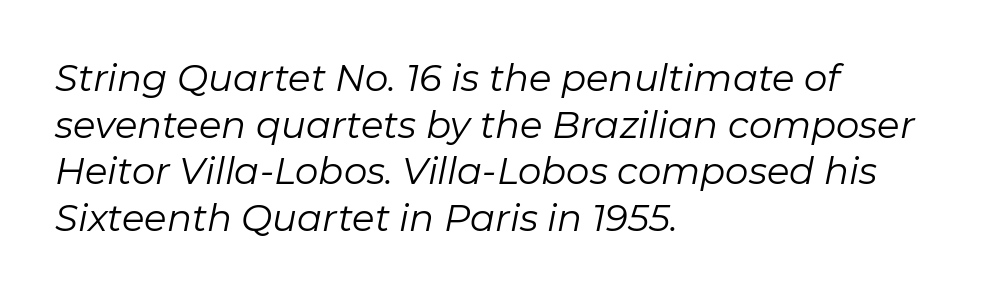
This rendering features lettering with no underline. This sample uses an oblique cut, with every glyph tilted off the vertical. This sample is left-justified, so line endings fall wherever the words run out. Summary of vertical rhythm: regular, with standard interline spacing. Between one letter and the next there's only the usual sliver of space. This is not heavy type; no bold has been used.
